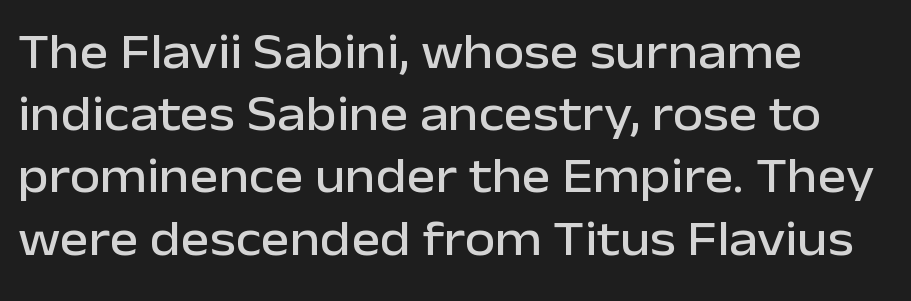
{"serif": "no", "italic": "no", "width": "normal", "stroke_contrast": "low", "x_height": "medium", "monospaced": "no", "underline": "no", "align": "left", "line_spacing": "normal", "line_spacing_ratio": 1.27, "letter_spacing": "normal", "letter_spacing_em": 0.0, "glyph_px": 49}
